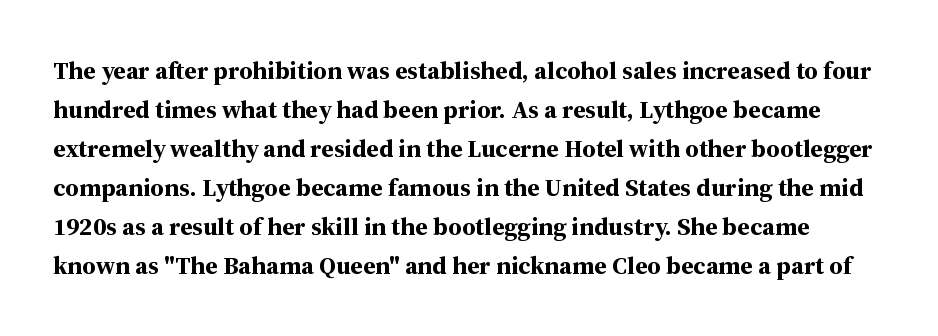
{"italic": "no", "bold": "yes", "underline": "no", "line_spacing": "normal", "line_spacing_ratio": 1.56, "letter_spacing": "normal", "letter_spacing_em": 0.0, "glyph_px": 25}
